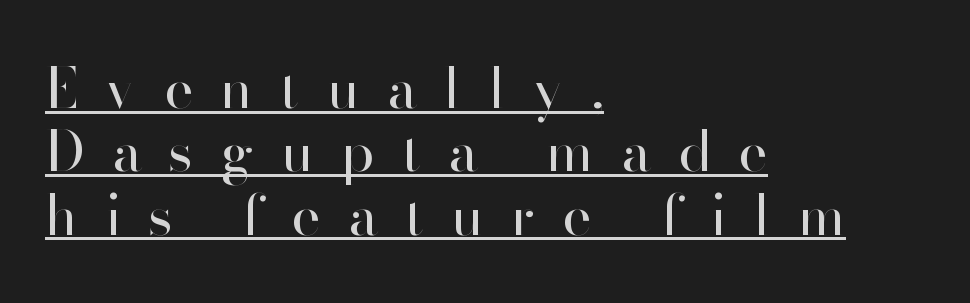
The image shows 56 px regular-weight sans-serif type, upright; set left-aligned, tight line spacing (1.13x), unusually wide letter spacing (+0.49 em), underlined; high stroke contrast and a small x-height.
